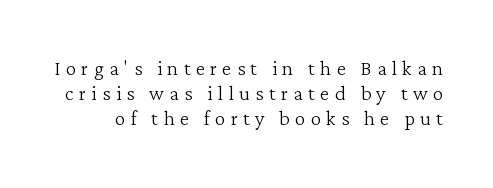
{"italic": "no", "bold": "no", "underline": "no", "line_spacing": "tight", "line_spacing_ratio": 0.96, "letter_spacing": "wide", "letter_spacing_em": 0.21, "glyph_px": 26}
